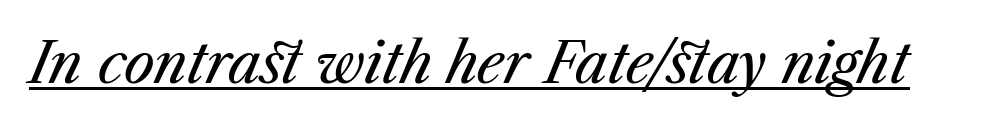
A typesetter would mark this as italic. Character widths vary here, with narrow letters taking less room than wide ones. Stroke thickness stays within the range of a standard reading face or lighter. Compared with typical body copy, the letter spacing here is the same. The face used here appears with an underline applied.
